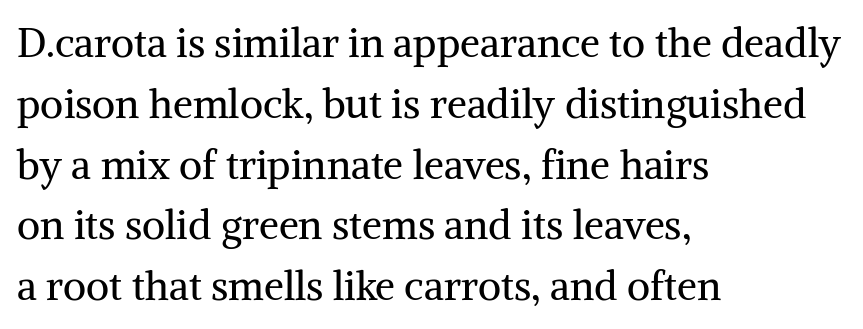
Q: Is the text bold? A: No.
Q: Is the text italic (slanted)? A: No, it is upright.
Q: Is the typeface a serif or a sans-serif typeface? A: Serif.
Q: Is the text underlined? A: No.
Q: How is the paragraph aligned? A: Left-aligned.
Q: Is the spacing between letters normal or unusually wide? A: Normal.
Q: Is the spacing between lines tight, normal or loose? A: Normal.
Q: Width (condensed, normal, or wide)? A: Normal.
Q: Stroke contrast? A: Medium.
Q: x-height? A: Medium.
Q: Monospaced? A: No.
